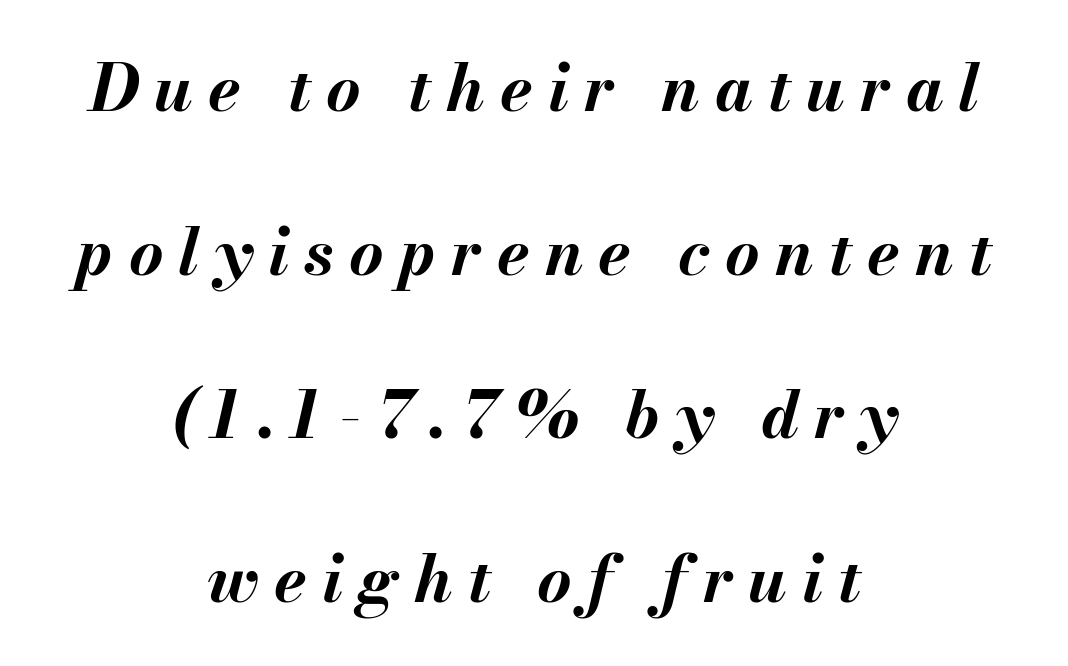
The image shows 66 px bold type, italic (leaning right); set centered, loose line spacing (2.48x), unusually wide letter spacing (+0.23 em), not underlined; medium stroke contrast and a small x-height.
